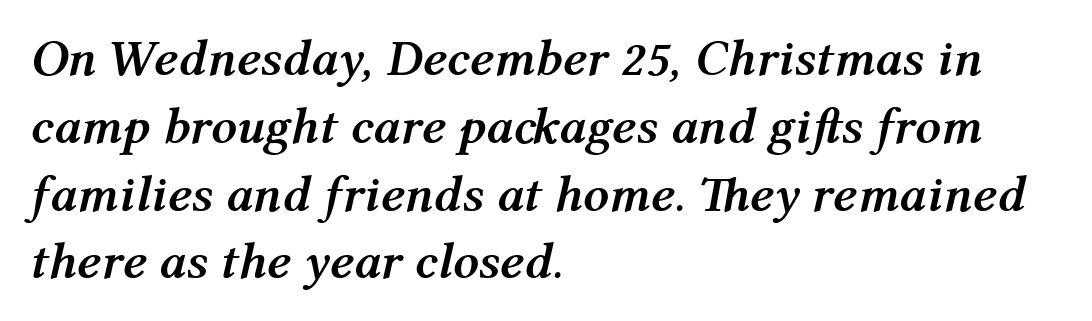
You'd pick this weight for a headline — it's a proper bold. These lines are rendered in a variable-pitch font. Underline: absent. The tracking reads as untouched default to a designer's eye. The rendering uses a moderate line-height, typical for paragraphs. The specimen reads as italic at a glance.
